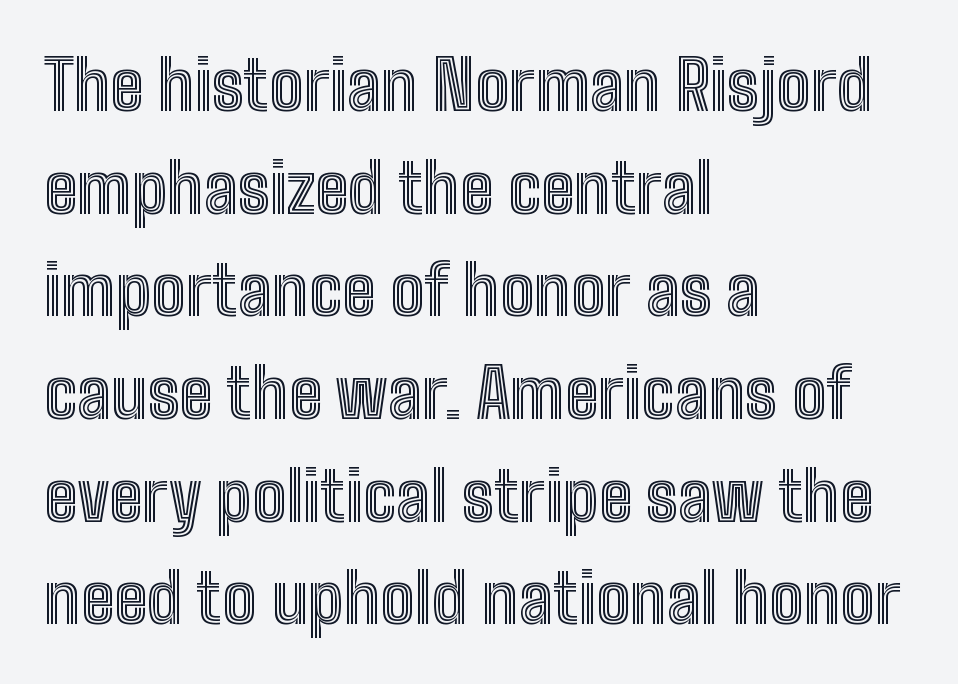
{"italic": "no", "width": "condensed", "x_height": "medium", "monospaced": "no", "underline": "no", "align": "left", "line_spacing": "normal", "line_spacing_ratio": 1.51, "letter_spacing": "normal", "letter_spacing_em": 0.0, "glyph_px": 68}
